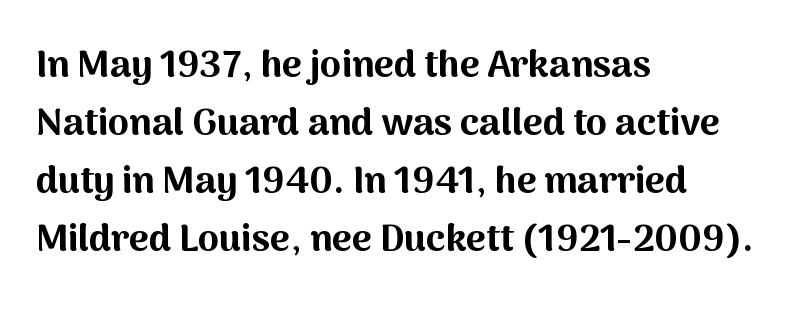
Q: Is the text bold? A: Yes.
Q: Is the text italic (slanted)? A: No, it is upright.
Q: Is the typeface a serif or a sans-serif typeface? A: Sans-serif.
Q: Is the text underlined? A: No.
Q: How is the paragraph aligned? A: Left-aligned.
Q: Is the spacing between letters normal or unusually wide? A: Normal.
Q: Is the spacing between lines tight, normal or loose? A: Normal.
Q: Width (condensed, normal, or wide)? A: Normal.
Q: Stroke contrast? A: Medium.
Q: x-height? A: Medium.
Q: Monospaced? A: No.
